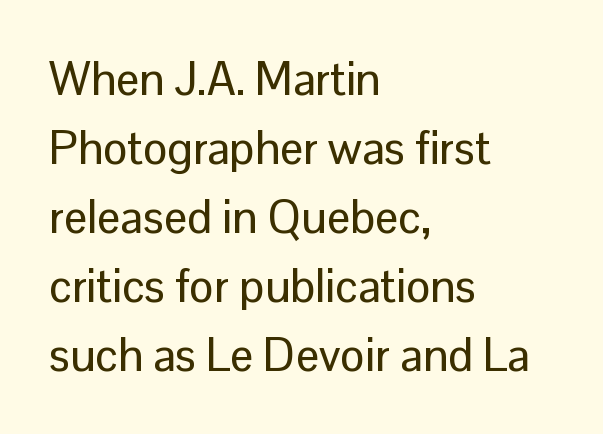
{"serif": "no", "italic": "no", "width": "normal", "stroke_contrast": "low", "x_height": "medium", "monospaced": "no", "underline": "no", "align": "left", "line_spacing": "normal", "line_spacing_ratio": 1.5, "letter_spacing": "normal", "letter_spacing_em": 0.0, "glyph_px": 46}
